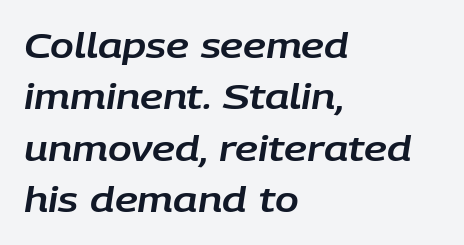
The image shows 35 px text type, italic (leaning right); set left-aligned, normal line spacing (1.47x), normal letter spacing, not underlined; low stroke contrast and a large x-height.
